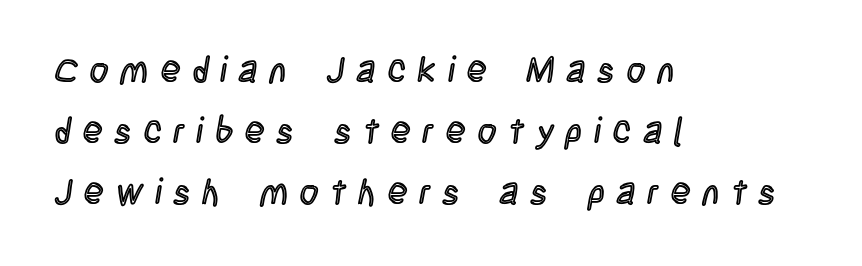
The image shows 36 px condensed type; set left-aligned, normal line spacing (1.7x), unusually wide letter spacing (+0.34 em), not underlined; a large x-height.
